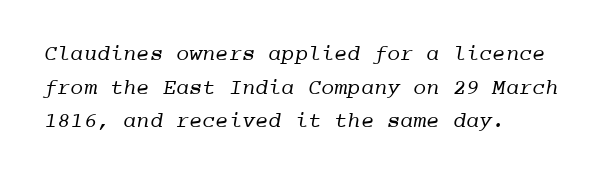
The image shows 22 px text type; set left-aligned, normal line spacing (1.53x), normal letter spacing, not underlined.
